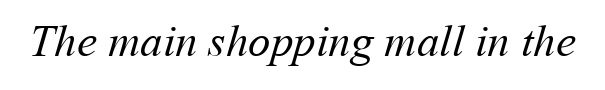
{"bold": "no", "weight": "regular", "width": "normal", "stroke_contrast": "medium", "x_height": "medium", "monospaced": "no", "underline": "no", "letter_spacing": "normal", "letter_spacing_em": 0.0, "glyph_px": 45}
